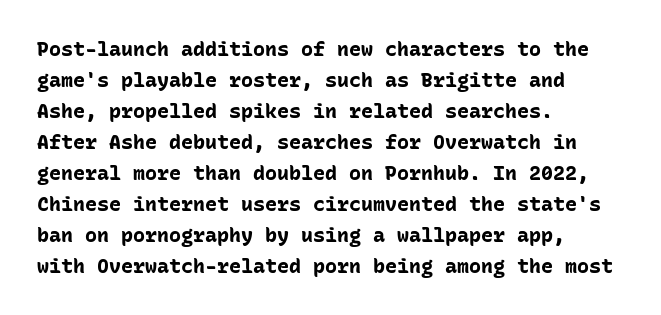
This is heavy type, rendered in bold. No extra tracking has been applied to these lines. The lines in this sample share a left origin and differ only in where they stop. A typesetter would call this leading conventional body-copy spacing. The typography opts for an upright posture over an oblique one. No word sits above an underline.
